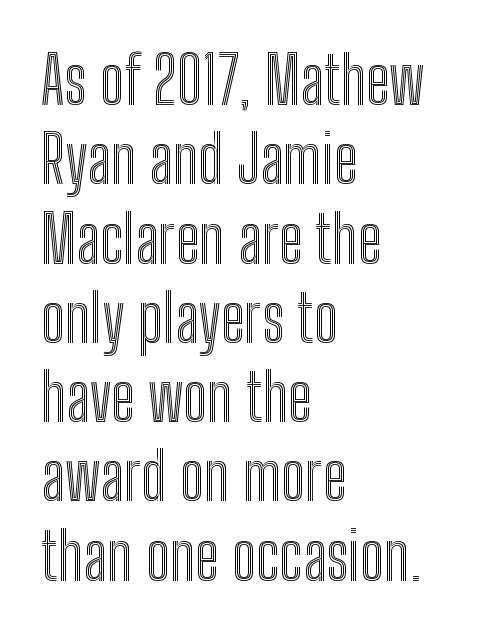
{"italic": "no", "width": "condensed", "x_height": "medium", "monospaced": "no", "underline": "no", "align": "left", "line_spacing_ratio": 1.22, "letter_spacing": "normal", "letter_spacing_em": 0.0, "glyph_px": 65}
